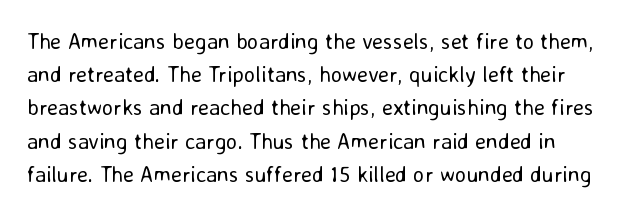
Nobody drew a line under any word here. The letters stand straight up with perfectly vertical stems. Is the type heavy? It reads as light-to-regular instead. The type is set solid horizontally, with unmodified tracking. The lines sit at an ordinary, default distance from one another.
